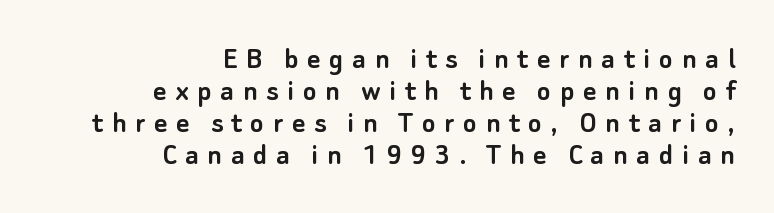
The image shows 32 px sans-serif type, upright; set right-aligned, tight line spacing (1.0x), unusually wide letter spacing (+0.27 em), not underlined; low stroke contrast and a small x-height.
